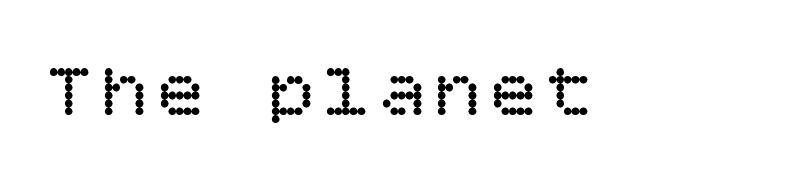
Q: Is the text bold? A: No.
Q: Is the text italic (slanted)? A: No, it is upright.
Q: Is the text underlined? A: No.
Q: Width (condensed, normal, or wide)? A: Normal.
Q: Stroke contrast? A: Low.
Q: x-height? A: Large.
